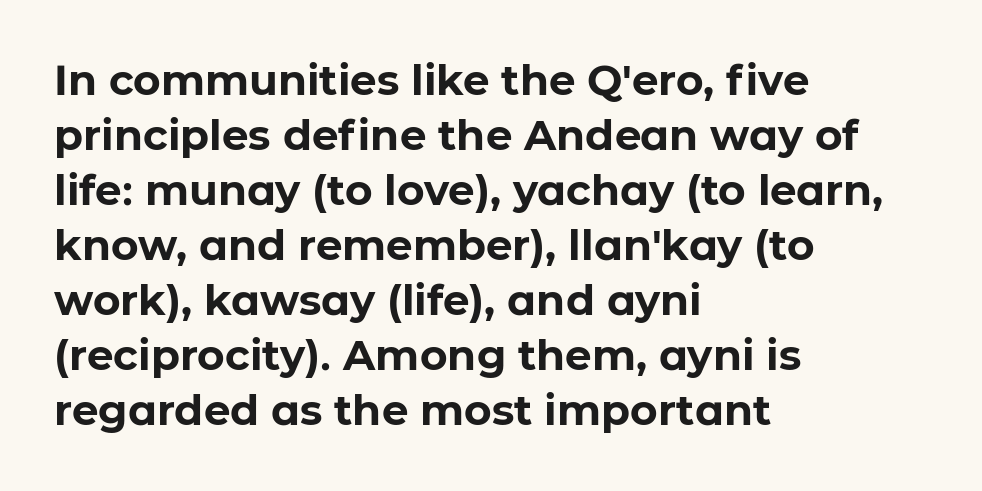
The image shows 42 px bold sans-serif type, upright; set left-aligned, normal line spacing (1.31x), normal letter spacing, not underlined; low stroke contrast and a medium x-height.
